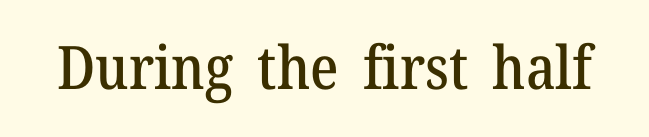
The image shows 60 px serif type, upright; set normal letter spacing, not underlined; medium stroke contrast and a medium x-height.
